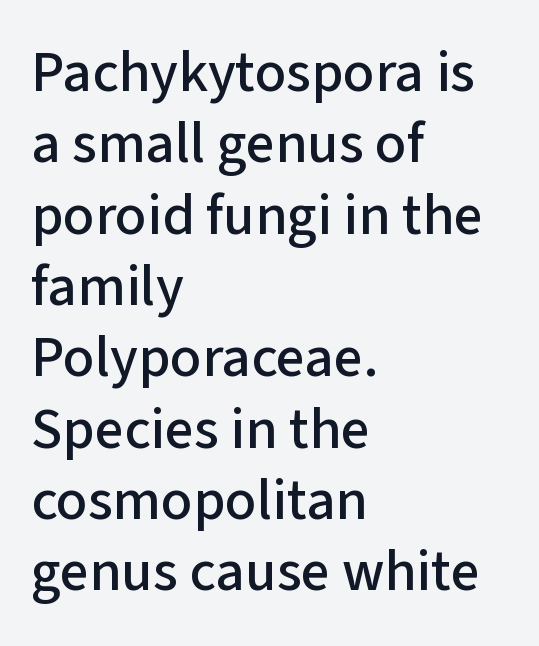
{"serif": "no", "italic": "no", "width": "normal", "stroke_contrast": "low", "x_height": "medium", "monospaced": "no", "underline": "no", "align": "left", "line_spacing_ratio": 1.23, "letter_spacing": "normal", "letter_spacing_em": 0.0, "glyph_px": 58}
